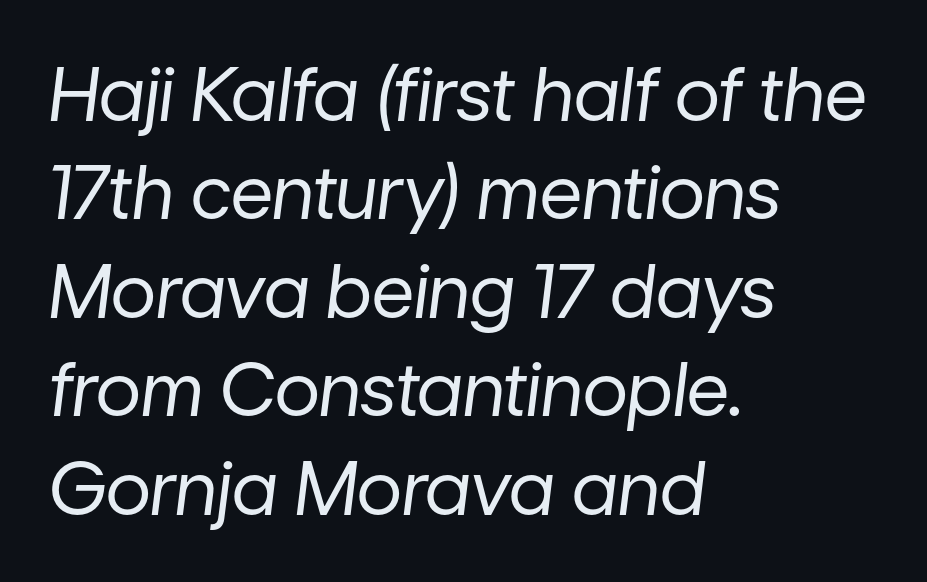
The image shows 74 px regular-weight type, italic (leaning right); set left-aligned, normal line spacing (1.33x), normal letter spacing, not underlined; low stroke contrast and a medium x-height.
